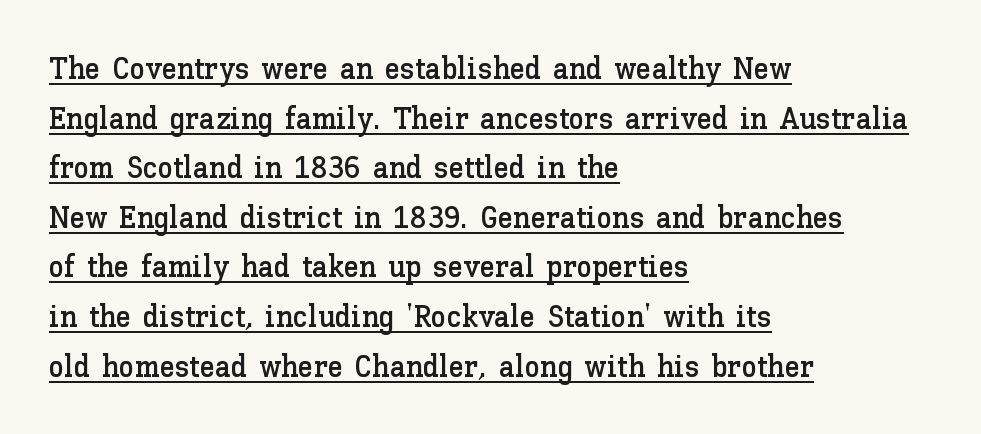
{"italic": "no", "width": "normal", "stroke_contrast": "low", "x_height": "medium", "monospaced": "no", "underline": "yes", "align": "left", "line_spacing": "normal", "line_spacing_ratio": 1.6, "letter_spacing": "normal", "letter_spacing_em": 0.0, "glyph_px": 31}
